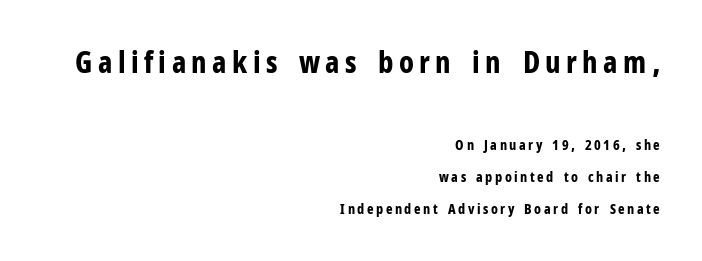
Nope, no serifs anywhere on these letters. The lettering stays uniformly vertical, giving the passage a roman look. Caption: bold face, heavy strokes. Top chunk: large. Bottom chunk: small.
